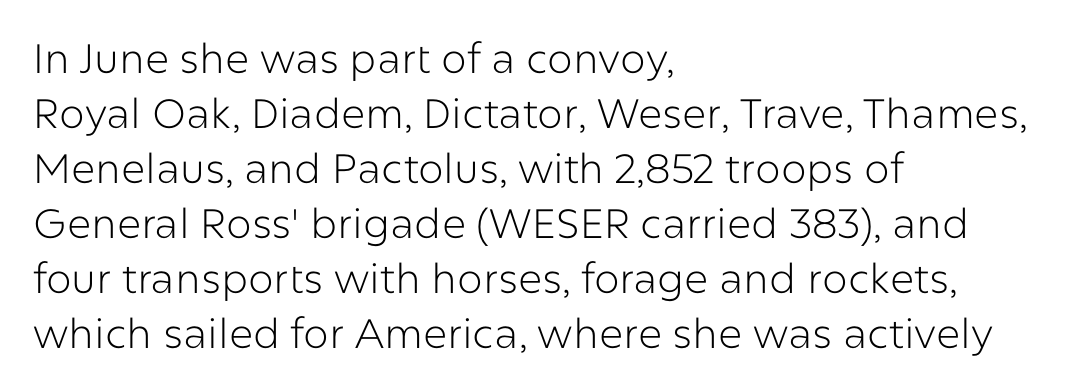
Unlike a traditional serif, this face leaves its strokes unadorned. Does the copy run flush right? No — it runs flush left. This is the regular roman posture of the typeface. The space directly below the letters is spotless. Spacing verdict: proportional, widths tailored to each character.
